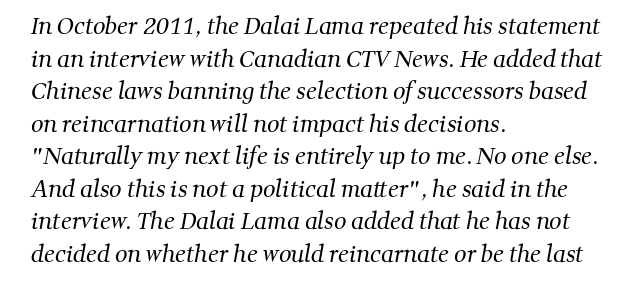
{"bold": "no", "underline": "no", "align": "left", "line_spacing": "normal", "line_spacing_ratio": 1.48, "letter_spacing": "normal", "letter_spacing_em": 0.0, "glyph_px": 22}
